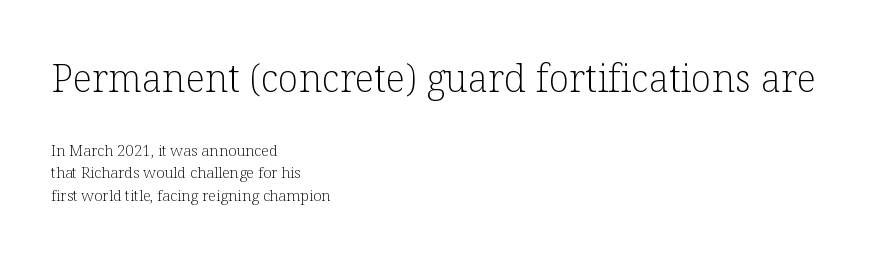
The image shows 38 px light serif type, upright; set left-aligned, normal line spacing (1.51x), normal letter spacing, not underlined; the first (top) block is 2.53x larger; low stroke contrast and a medium x-height.
